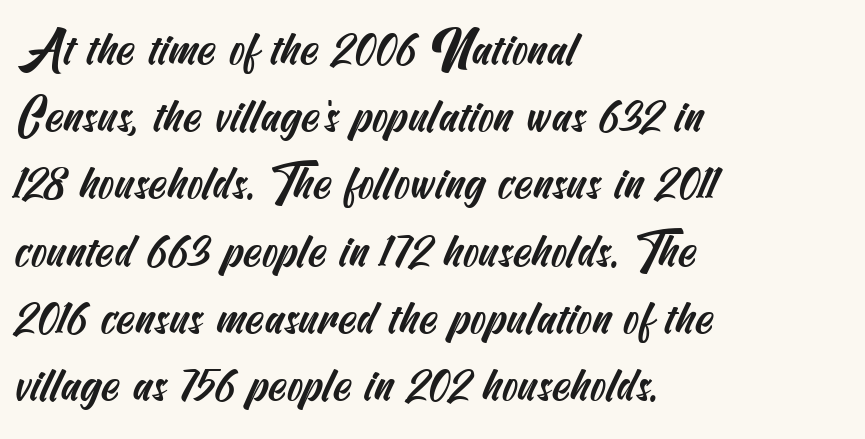
The image shows 47 px condensed sans-serif type; set left-aligned, normal line spacing (1.43x), normal letter spacing, not underlined; medium stroke contrast and a small x-height.
